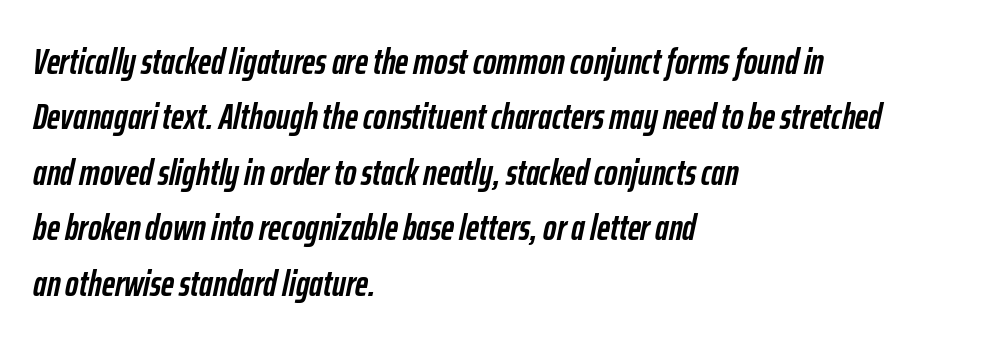
The typesetter chose a ragged-right arrangement here. Do the characters align in a grid? No, the font is proportional. Lines of text with bare space underneath. Standard letterfit; no display-style spreading of the glyphs. The glyphs have the mass of a bold cut. The letters are slanted; this is an italic face.
